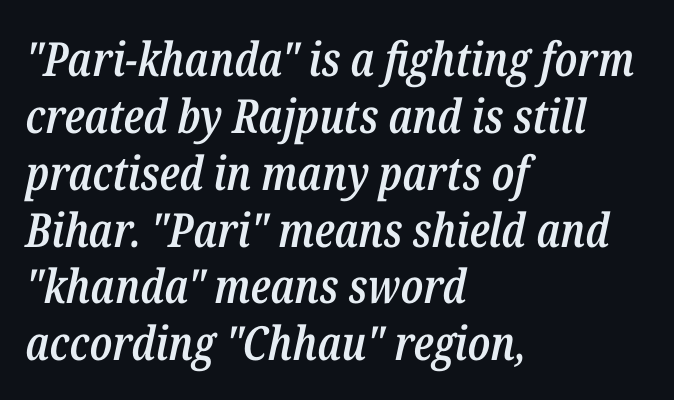
The image shows 47 px semibold, condensed type, italic (leaning right); set left-aligned, line spacing 1.21x, normal letter spacing, not underlined; low stroke contrast and a medium x-height.
